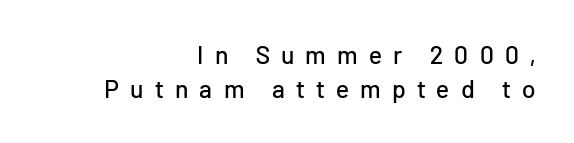
The passage shown has open, widely tracked lettering throughout. The paragraph has a hard right edge and a soft left edge. The specimen reads as upright at a glance. The rendering uses a moderate line-height, typical for paragraphs.
